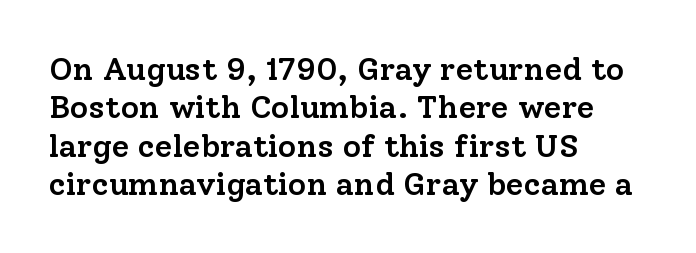
{"serif": "yes", "italic": "no", "bold": "semi", "weight": "semibold", "width": "normal", "stroke_contrast": "low", "x_height": "medium", "monospaced": "no", "underline": "no", "align": "left", "line_spacing_ratio": 1.2, "letter_spacing": "normal", "letter_spacing_em": 0.0, "glyph_px": 32}
